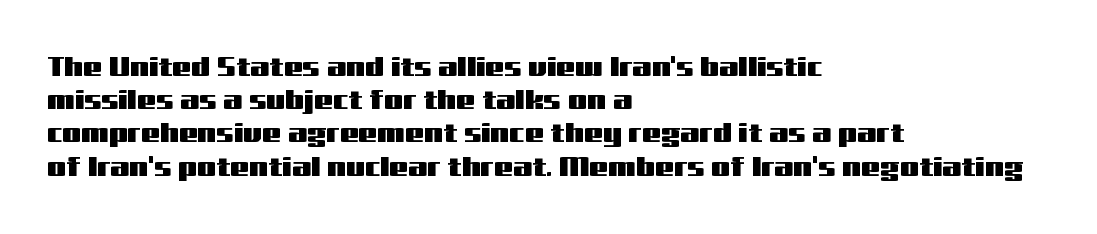
Q: Is the text italic (slanted)? A: No, it is upright.
Q: Is the text underlined? A: No.
Q: How is the paragraph aligned? A: Left-aligned.
Q: Is the spacing between letters normal or unusually wide? A: Normal.
